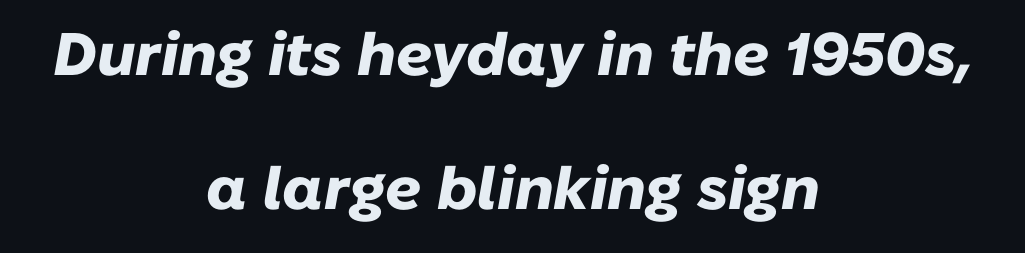
{"italic": "yes", "lean": "right", "slant_degrees": 10, "bold": "yes", "weight": "heavy", "width": "normal", "stroke_contrast": "low", "x_height": "medium", "monospaced": "no", "underline": "no", "align": "center", "line_spacing": "loose", "line_spacing_ratio": 2.24, "letter_spacing": "normal", "letter_spacing_em": 0.0, "glyph_px": 60}
